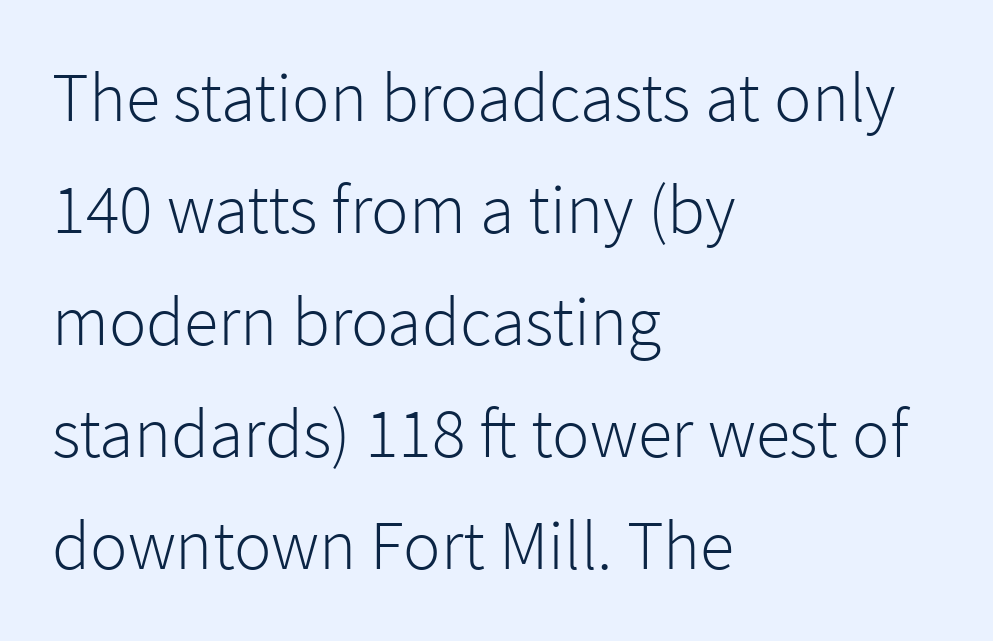
Q: Is the text bold? A: No.
Q: Is the text italic (slanted)? A: No, it is upright.
Q: Is the typeface a serif or a sans-serif typeface? A: Sans-serif.
Q: Is the text underlined? A: No.
Q: How is the paragraph aligned? A: Left-aligned.
Q: Is the spacing between letters normal or unusually wide? A: Normal.
Q: Is the spacing between lines tight, normal or loose? A: Normal.
Q: Width (condensed, normal, or wide)? A: Normal.
Q: Stroke contrast? A: Low.
Q: x-height? A: Medium.
Q: Monospaced? A: No.
